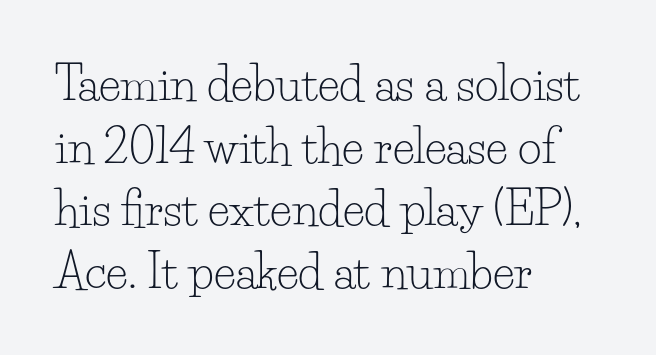
The passage shown is typeset with a serif family. The strokes carry an ordinary text weight at most. The passage is arranged the way most books set body copy — flush left. The letterforms sit shoulder to shoulder at normal distance. Just letters on the line, the space beneath them empty.
